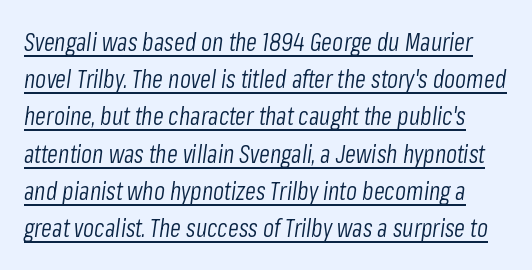
This sample uses an oblique cut, with every glyph tilted off the vertical. Letters have the restrained weight of plain body copy at most. The letterforms sit shoulder to shoulder at normal distance. Does the leading feel generous? No, just average. These characters rest on top of a visible drawn line.
